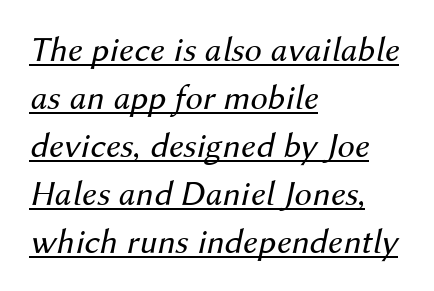
The image shows 35 px regular-weight type, italic (leaning right); set left-aligned, normal line spacing (1.37x), normal letter spacing, underlined; medium stroke contrast and a medium x-height.
